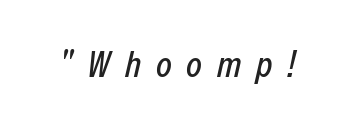
Q: Is the text italic (slanted)? A: Yes, it leans right by about 13 degrees.
Q: Is the text underlined? A: No.
Q: Is the spacing between letters normal or unusually wide? A: Unusually wide.
Q: Width (condensed, normal, or wide)? A: Condensed.
Q: Stroke contrast? A: Low.
Q: x-height? A: Medium.
Q: Monospaced? A: No.
